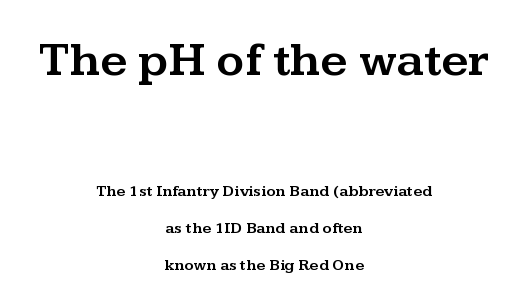
Caption: upper text group enlarged, lower text group reduced. Spacing verdict: proportional, widths tailored to each character. Upright lettering throughout. The area under the type is left untouched. Old-style or modern, the face here clearly has serifs.
